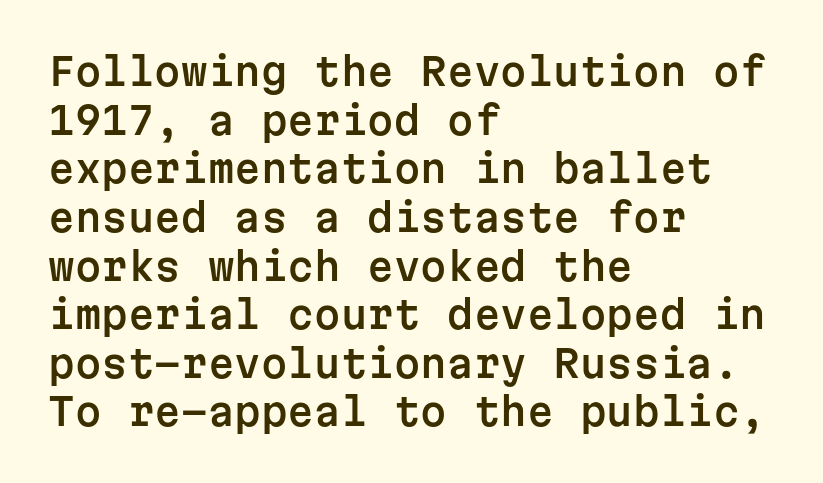
Do the characters align in a grid? Yes, the font is monospaced. Line spacing here is normal. Characters remain perfectly vertical along every line. Notice how the passage keeps a crisp vertical edge on the left only. The words here are not underlined. Nothing unusual about the tracking: characters are spaced as the font intends.
